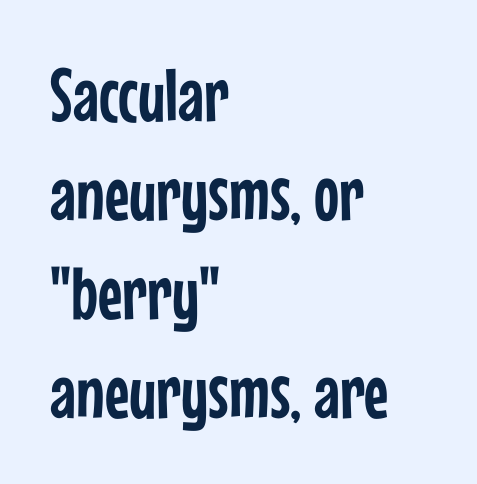
{"serif": "no", "italic": "no", "width": "condensed", "stroke_contrast": "low", "x_height": "medium", "monospaced": "no", "underline": "no", "align": "left", "line_spacing": "normal", "line_spacing_ratio": 1.32, "letter_spacing": "normal", "letter_spacing_em": 0.0, "glyph_px": 75}
